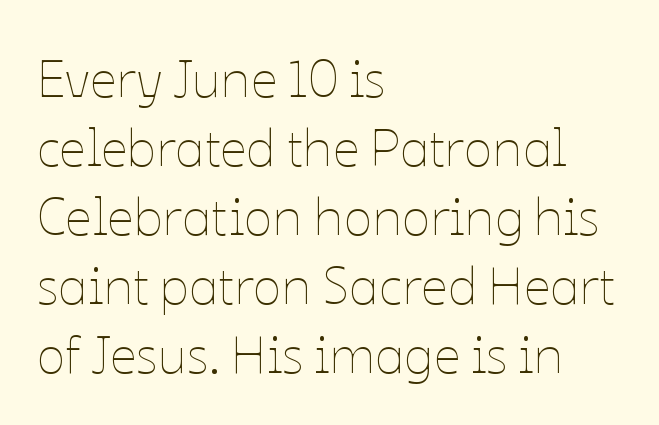
{"italic": "no", "bold": "no", "weight": "thin", "width": "normal", "stroke_contrast": "low", "x_height": "medium", "monospaced": "no", "underline": "no", "align": "left", "line_spacing": "normal", "line_spacing_ratio": 1.3, "letter_spacing": "normal", "letter_spacing_em": 0.0, "glyph_px": 53}
